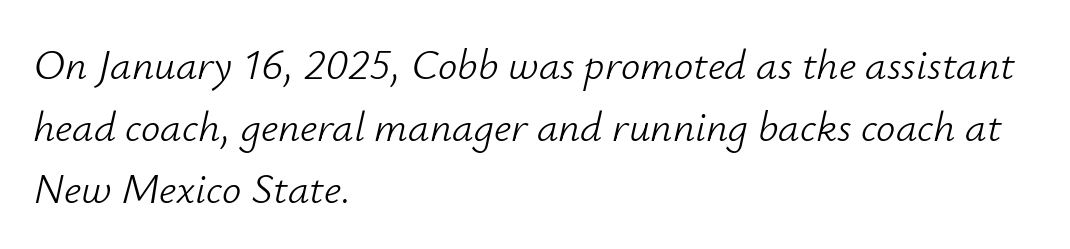
Q: Is the text bold? A: No.
Q: Is the text italic (slanted)? A: Yes, it leans right by about 12 degrees.
Q: Is the text underlined? A: No.
Q: How is the paragraph aligned? A: Left-aligned.
Q: Is the spacing between letters normal or unusually wide? A: Normal.
Q: Is the spacing between lines tight, normal or loose? A: Normal.
Q: Width (condensed, normal, or wide)? A: Normal.
Q: Stroke contrast? A: Low.
Q: x-height? A: Small.
Q: Monospaced? A: No.
